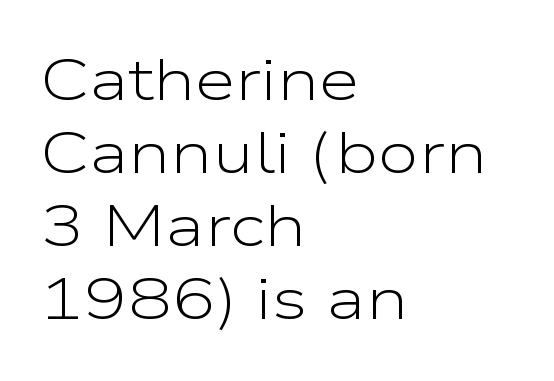
Font category for this specimen: sans-serif. The typography opts for an upright posture over an oblique one. Is the letter spacing exaggerated? No — it looks like the ordinary default. Caption: multi-line text, flush left, ragged right.
